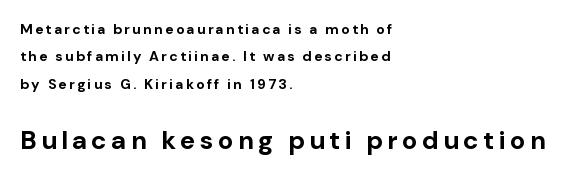
{"italic": "no", "bold": "yes", "underline": "no", "align": "left", "line_spacing": "loose", "line_spacing_ratio": 1.96, "larger_block": "second", "size_ratio": 1.86, "glyph_px": 26}
